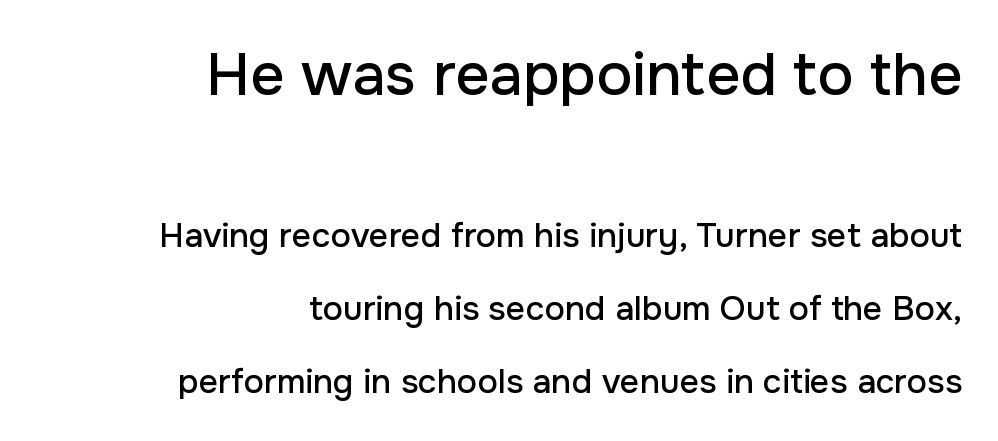
{"serif": "no", "italic": "no", "width": "normal", "stroke_contrast": "low", "x_height": "medium", "monospaced": "no", "underline": "no", "align": "right", "line_spacing": "loose", "line_spacing_ratio": 2.16, "letter_spacing": "normal", "letter_spacing_em": 0.0, "larger_block": "first", "size_ratio": 1.76, "glyph_px": 60}
